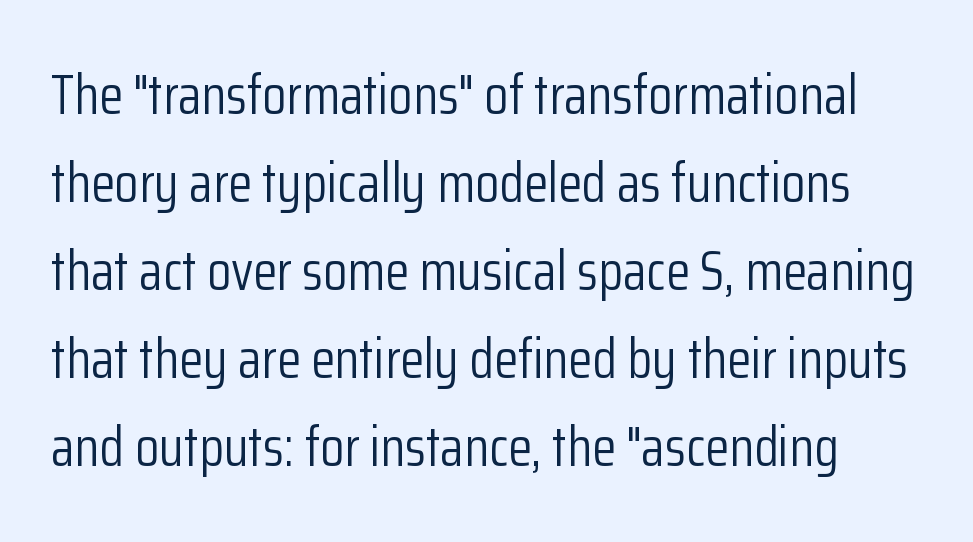
The image shows 55 px light, condensed sans-serif type, upright; set normal line spacing (1.6x), normal letter spacing, not underlined; low stroke contrast and a medium x-height.
